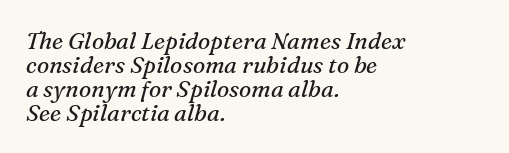
Alignment: flush left. The typesetting does not lean heavy: it is not bold. What stands out about the letter spacing? Nothing — it is the standard amount. Baseline-to-baseline distance is barely more than the letter height. Is the type slanted? Yes — the strokes lean at a clear angle. Descender tails drop into unmarked territory.
